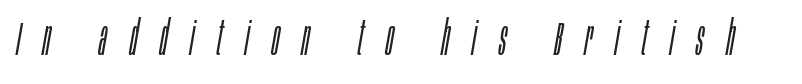
{"italic": "yes", "lean": "right", "slant_degrees": 10, "bold": "no", "weight": "light", "width": "condensed", "stroke_contrast": "low", "x_height": "large", "monospaced": "no", "underline": "no", "letter_spacing": "wide", "letter_spacing_em": 0.48, "glyph_px": 47}
